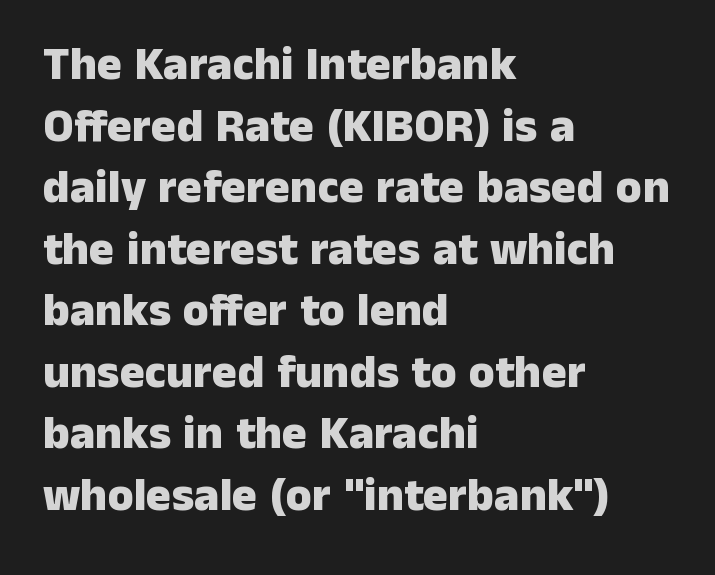
Q: Is the text bold? A: Yes.
Q: Is the text italic (slanted)? A: No, it is upright.
Q: Is the typeface a serif or a sans-serif typeface? A: Sans-serif.
Q: Is the text underlined? A: No.
Q: How is the paragraph aligned? A: Left-aligned.
Q: Is the spacing between letters normal or unusually wide? A: Normal.
Q: Is the spacing between lines tight, normal or loose? A: Normal.
Q: Width (condensed, normal, or wide)? A: Normal.
Q: Stroke contrast? A: Low.
Q: x-height? A: Medium.
Q: Monospaced? A: No.
